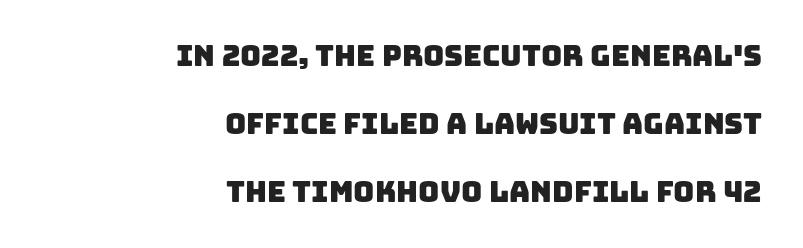
Q: Is the typeface a serif or a sans-serif typeface? A: Sans-serif.
Q: Is the text underlined? A: No.
Q: How is the paragraph aligned? A: Right-aligned.
Q: Is the spacing between letters normal or unusually wide? A: Normal.
Q: Is the spacing between lines tight, normal or loose? A: Loose.
Q: Width (condensed, normal, or wide)? A: Normal.
Q: Stroke contrast? A: Low.
Q: x-height? A: Large.
Q: Monospaced? A: No.
